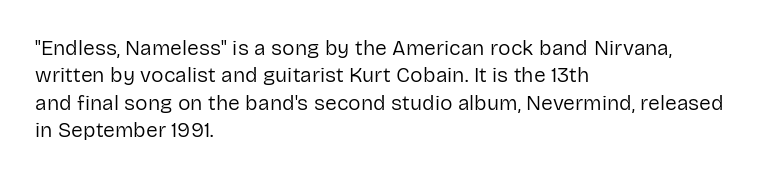
Q: Is the text bold? A: No.
Q: Is the text italic (slanted)? A: No, it is upright.
Q: Is the text underlined? A: No.
Q: How is the paragraph aligned? A: Left-aligned.
Q: Is the spacing between letters normal or unusually wide? A: Normal.
Q: Is the spacing between lines tight, normal or loose? A: Normal.
